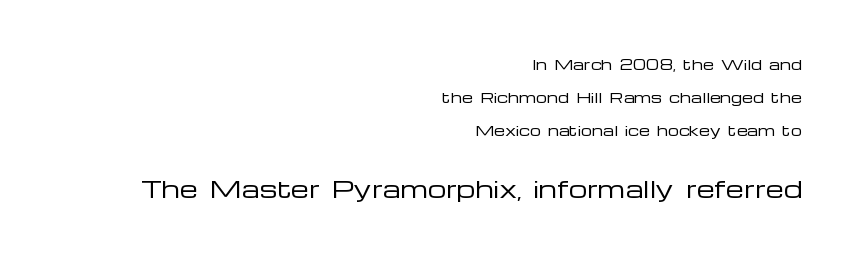
Q: Is the text bold? A: No.
Q: Is the text italic (slanted)? A: No, it is upright.
Q: Is the text underlined? A: No.
Q: How is the paragraph aligned? A: Right-aligned.
Q: Is the spacing between letters normal or unusually wide? A: Normal.
Q: Is the spacing between lines tight, normal or loose? A: Loose.
Q: Which block of text is set in a larger size, the first (top) or the second (bottom)? A: The second (bottom) one.
